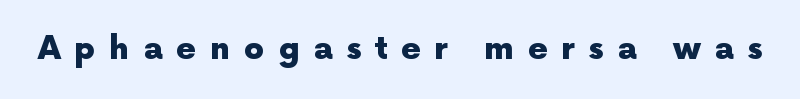
{"serif": "no", "italic": "no", "bold": "yes", "weight": "heavy", "width": "normal", "x_height": "medium", "monospaced": "no", "underline": "no", "letter_spacing": "wide", "letter_spacing_em": 0.42, "glyph_px": 32}
